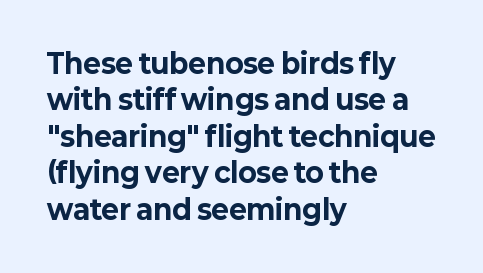
{"italic": "no", "bold": "yes", "underline": "no", "align": "left", "line_spacing": "normal", "line_spacing_ratio": 1.35, "letter_spacing": "normal", "letter_spacing_em": 0.0, "glyph_px": 27}
